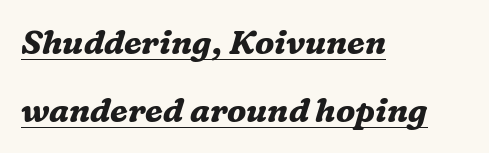
Widely set lines give the paragraph a tall, airy silhouette. Students, this is bold: see how much ink each stroke carries. A typographer would call this underscored text. You could call the tracking neutral — neither tight nor loose. All the whitespace from short lines collects on the right. Each letter keeps its own natural width here, so spacing adapts to shape.
